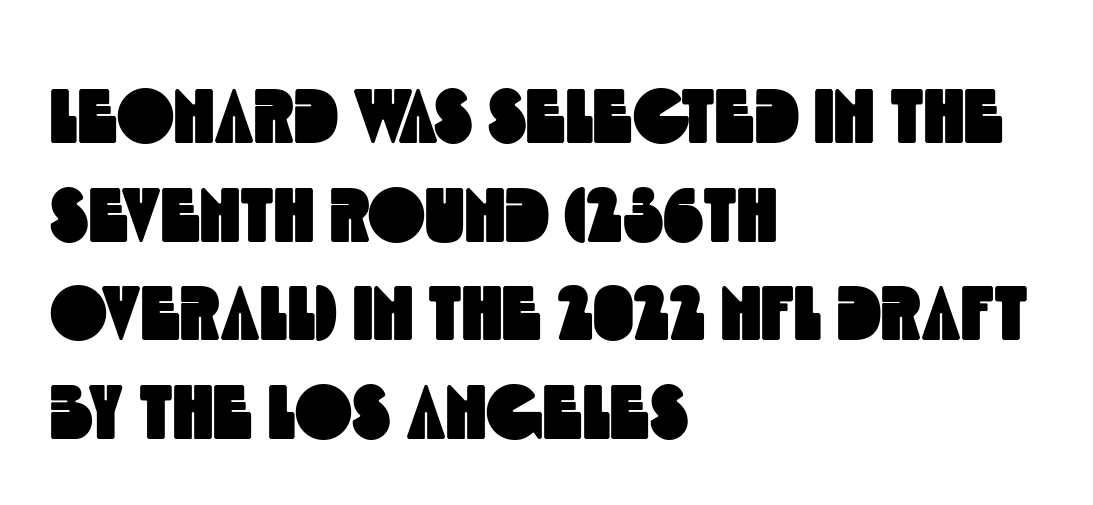
Each letter keeps its own natural width here, so spacing adapts to shape. Grotesque or geometric, the face here clearly has no serifs. You could call the tracking neutral — neither tight nor loose. The rows are spaced the way most documents space them.
